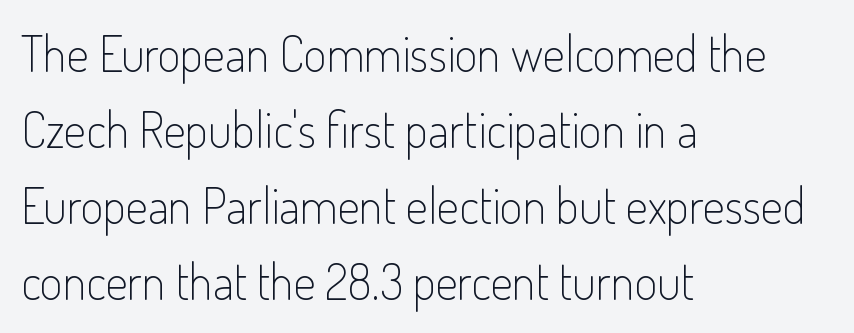
Serif or sans? Sans — the stroke terminals are bare. Rendered with straight, roman letterforms. The passage shown is typed in a proportional face where columns would drift. The lines sit at an ordinary, default distance from one another. Where is the straight margin? On the left.
